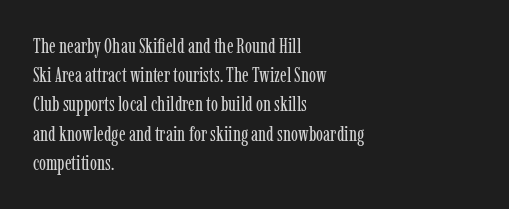
Q: Is the text bold? A: No.
Q: Is the text italic (slanted)? A: No, it is upright.
Q: Is the text underlined? A: No.
Q: How is the paragraph aligned? A: Left-aligned.
Q: Is the spacing between letters normal or unusually wide? A: Normal.
Q: Is the spacing between lines tight, normal or loose? A: Normal.
